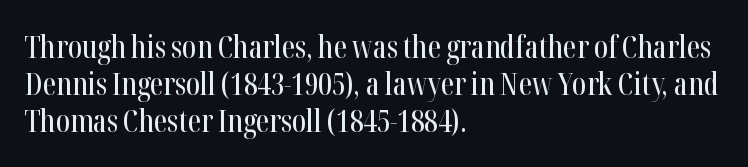
Q: Is the text italic (slanted)? A: No, it is upright.
Q: Is the typeface a serif or a sans-serif typeface? A: Serif.
Q: Is the text underlined? A: No.
Q: How is the paragraph aligned? A: Left-aligned.
Q: Is the spacing between letters normal or unusually wide? A: Normal.
Q: Width (condensed, normal, or wide)? A: Condensed.
Q: Stroke contrast? A: High.
Q: x-height? A: Medium.
Q: Monospaced? A: No.
